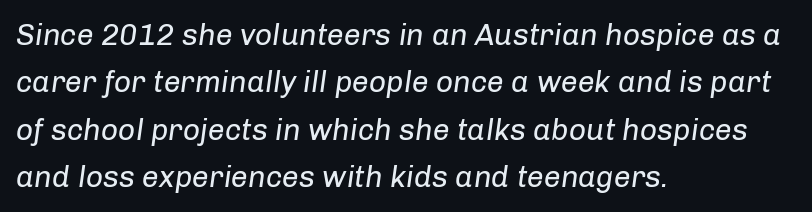
Q: Is the text bold? A: No.
Q: Is the text italic (slanted)? A: Yes, it leans right by about 8 degrees.
Q: Is the text underlined? A: No.
Q: How is the paragraph aligned? A: Left-aligned.
Q: Is the spacing between letters normal or unusually wide? A: Normal.
Q: Is the spacing between lines tight, normal or loose? A: Normal.
Q: Width (condensed, normal, or wide)? A: Normal.
Q: Stroke contrast? A: Low.
Q: x-height? A: Medium.
Q: Monospaced? A: No.
